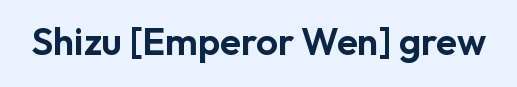
The string is rendered with underlining switched off. Is this a sans? Yes — the strokes have no serifs. Character widths vary here, with narrow letters taking less room than wide ones. Posture: vertical. These lines keep a tight, regular rhythm from letter to letter.
